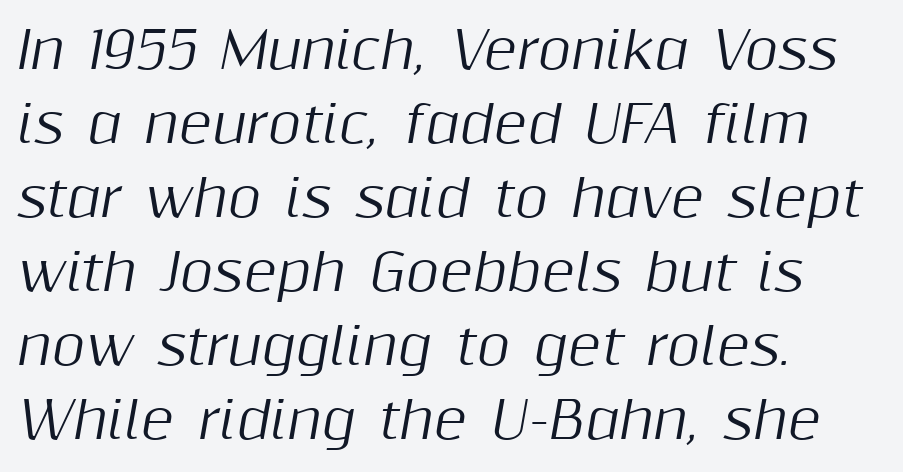
The image shows 51 px text type, italic (leaning right); set left-aligned, normal line spacing (1.45x), normal letter spacing, not underlined; medium stroke contrast and a medium x-height.
